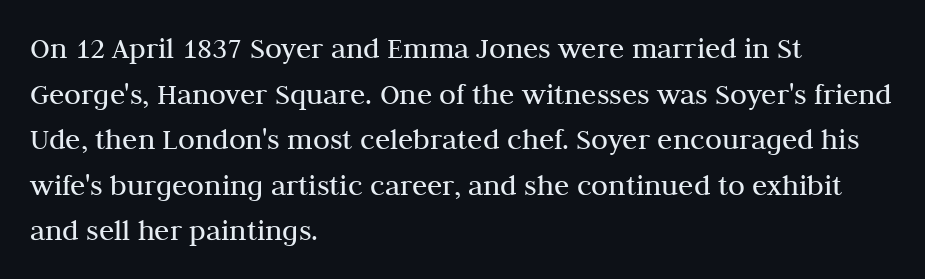
{"serif": "yes", "italic": "no", "bold": "no", "weight": "regular", "width": "normal", "stroke_contrast": "medium", "x_height": "medium", "monospaced": "no", "underline": "no", "align": "left", "line_spacing": "normal", "line_spacing_ratio": 1.47, "letter_spacing": "normal", "letter_spacing_em": 0.0, "glyph_px": 31}
